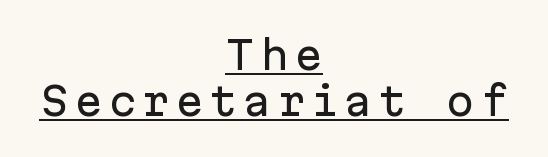
Q: Is the text italic (slanted)? A: No, it is upright.
Q: Is the typeface a serif or a sans-serif typeface? A: Sans-serif.
Q: Is the text underlined? A: Yes.
Q: How is the paragraph aligned? A: Centered.
Q: Width (condensed, normal, or wide)? A: Normal.
Q: Stroke contrast? A: Low.
Q: x-height? A: Medium.
Q: Monospaced? A: Yes.
